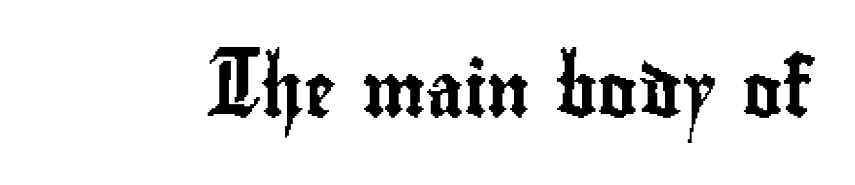
{"serif": "no", "italic": "no", "width": "condensed", "stroke_contrast": "low", "x_height": "small", "monospaced": "no", "underline": "no", "letter_spacing": "normal", "letter_spacing_em": 0.0, "glyph_px": 54}
